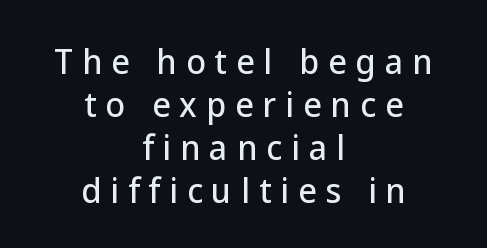
A typesetter would call this heavily tracked-out type. Is there any slant? The stems are plumb. The typeface chosen for these lines omits serifs. Rule under the text: the space is simply empty. The face used here is proportionally spaced, like ordinary book or web type. Reading down the column, the eye jumps a familiar distance to each next line.
